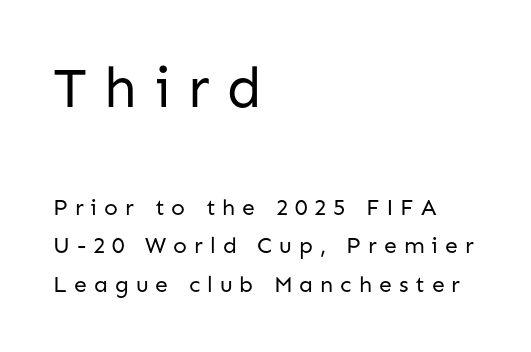
No word sits above an underline. Is the stroke heavy? The answer is a plain regular-or-lighter. Regarding serifs, this sample does without them. Note: larger setting up top, smaller setting below.
